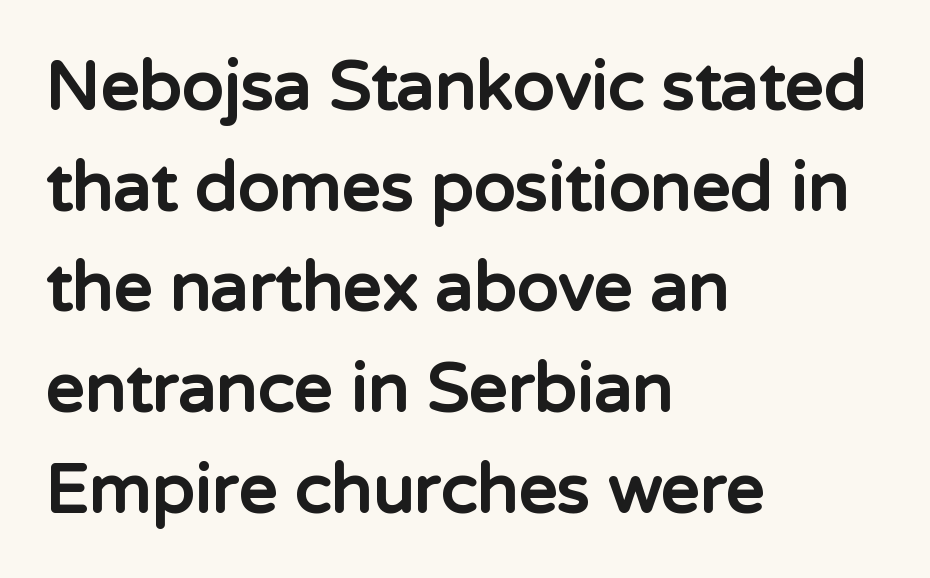
{"serif": "no", "italic": "no", "bold": "yes", "weight": "bold", "width": "normal", "stroke_contrast": "low", "x_height": "medium", "monospaced": "no", "underline": "no", "align": "left", "line_spacing": "normal", "line_spacing_ratio": 1.48, "letter_spacing": "normal", "letter_spacing_em": 0.0, "glyph_px": 68}
